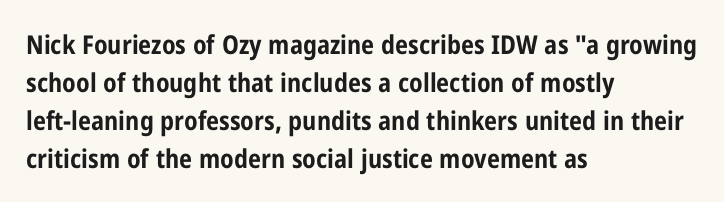
{"italic": "no", "bold": "yes", "underline": "no", "align": "left", "line_spacing": "normal", "line_spacing_ratio": 1.46, "letter_spacing": "normal", "letter_spacing_em": 0.0, "glyph_px": 26}
